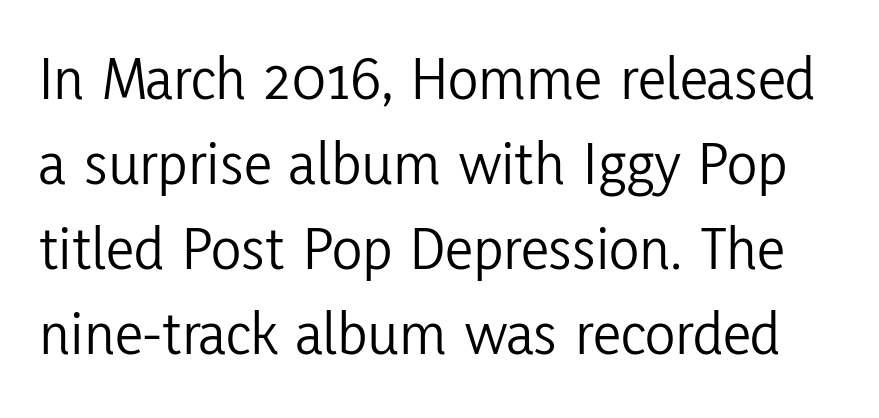
{"serif": "no", "italic": "no", "bold": "no", "weight": "light", "width": "condensed", "stroke_contrast": "low", "x_height": "medium", "monospaced": "no", "underline": "no", "line_spacing": "normal", "line_spacing_ratio": 1.35, "letter_spacing": "normal", "letter_spacing_em": 0.0, "glyph_px": 63}
